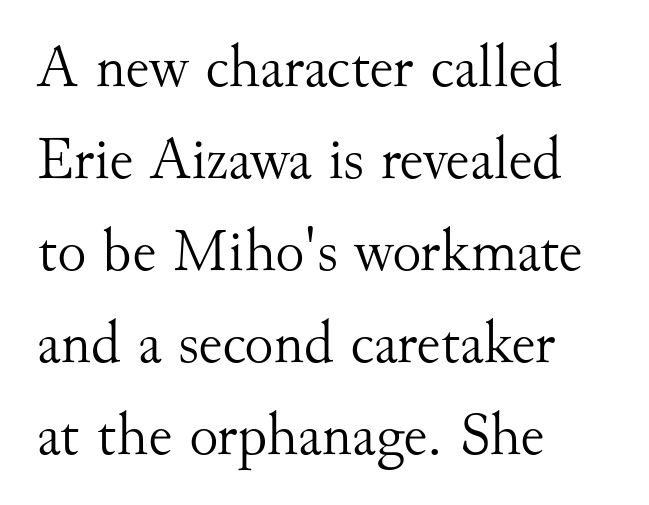
{"serif": "yes", "italic": "no", "bold": "no", "weight": "light", "width": "normal", "stroke_contrast": "medium", "x_height": "small", "monospaced": "no", "underline": "no", "align": "left", "line_spacing": "normal", "line_spacing_ratio": 1.51, "letter_spacing": "normal", "letter_spacing_em": 0.0, "glyph_px": 61}
